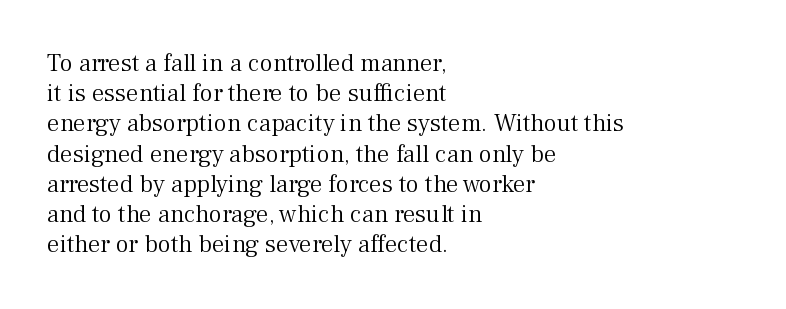
Q: Is the text bold? A: No.
Q: Is the text italic (slanted)? A: No, it is upright.
Q: Is the text underlined? A: No.
Q: How is the paragraph aligned? A: Left-aligned.
Q: Is the spacing between letters normal or unusually wide? A: Normal.
